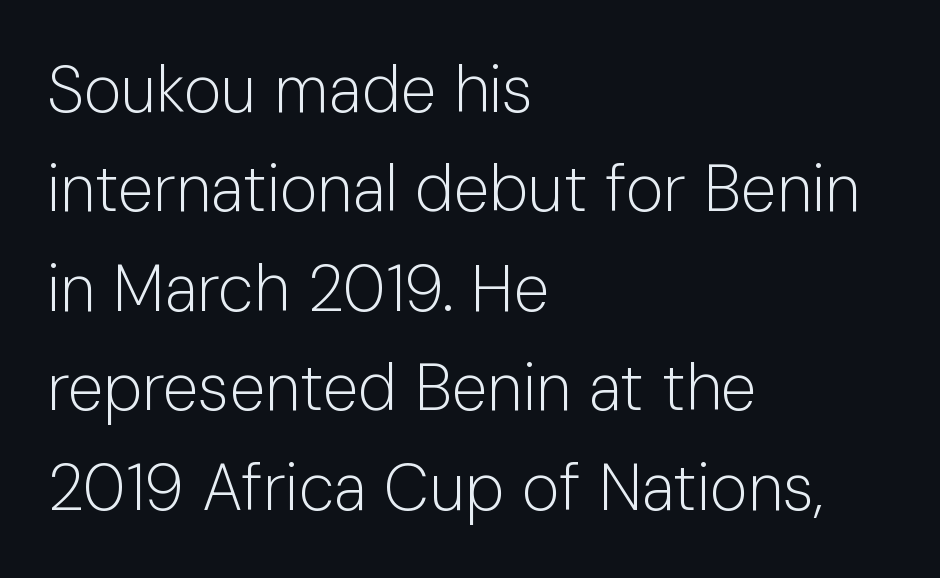
Anything drawn beneath the words? Only blank space. Does the leading feel generous? No, just average. Teacher's note: observe the even left margin — that is flush-left alignment. A sans-serif font was chosen for this passage. Unlike italic type, these characters show no tilt at all. These lines are rendered in a variable-pitch font.
